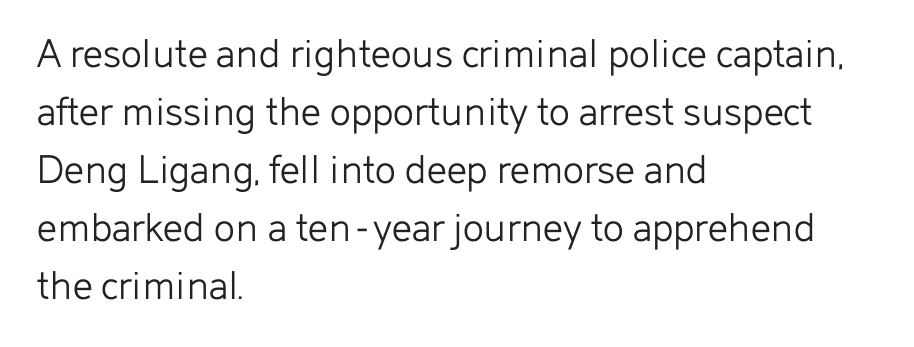
Q: Is the text bold? A: No.
Q: Is the text italic (slanted)? A: No, it is upright.
Q: Is the typeface a serif or a sans-serif typeface? A: Sans-serif.
Q: Is the text underlined? A: No.
Q: How is the paragraph aligned? A: Left-aligned.
Q: Is the spacing between letters normal or unusually wide? A: Normal.
Q: Is the spacing between lines tight, normal or loose? A: Normal.
Q: Width (condensed, normal, or wide)? A: Normal.
Q: Stroke contrast? A: Low.
Q: x-height? A: Medium.
Q: Monospaced? A: No.
